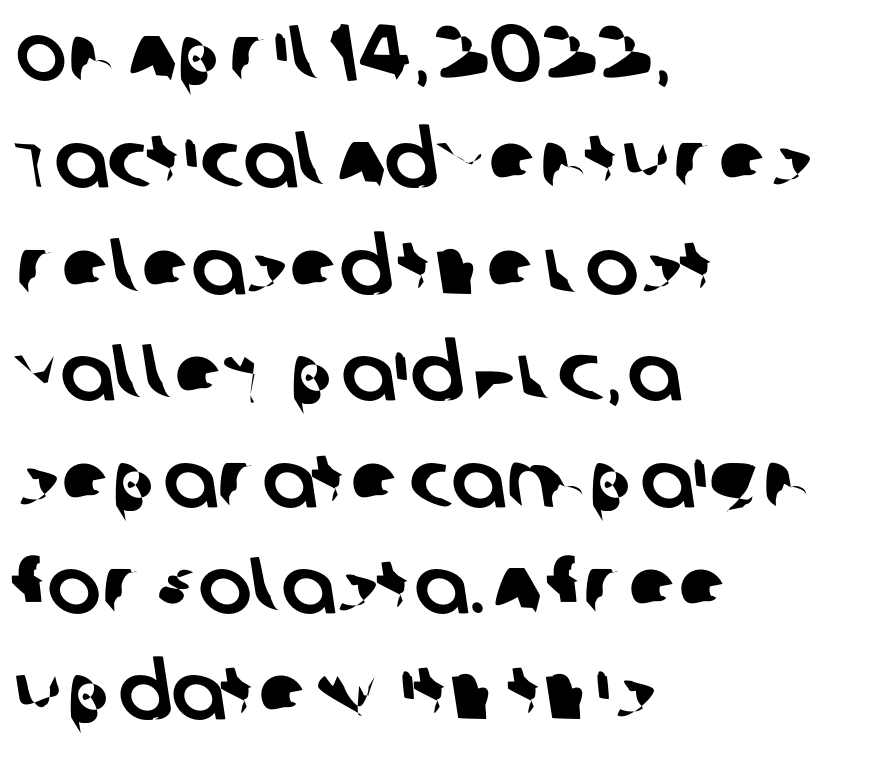
Q: Is the typeface a serif or a sans-serif typeface? A: Sans-serif.
Q: Is the text underlined? A: No.
Q: How is the paragraph aligned? A: Left-aligned.
Q: Is the spacing between letters normal or unusually wide? A: Normal.
Q: Is the spacing between lines tight, normal or loose? A: Normal.
Q: Width (condensed, normal, or wide)? A: Normal.
Q: Stroke contrast? A: Low.
Q: x-height? A: Large.
Q: Monospaced? A: No.
